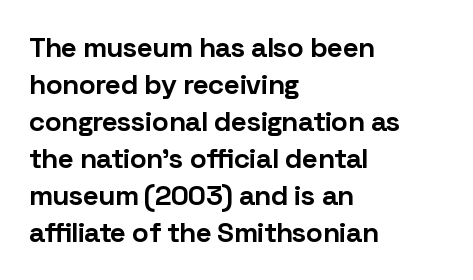
Q: Is the text bold? A: Yes.
Q: Is the text italic (slanted)? A: No, it is upright.
Q: Is the typeface a serif or a sans-serif typeface? A: Sans-serif.
Q: Is the text underlined? A: No.
Q: How is the paragraph aligned? A: Left-aligned.
Q: Is the spacing between letters normal or unusually wide? A: Normal.
Q: Is the spacing between lines tight, normal or loose? A: Normal.
Q: Width (condensed, normal, or wide)? A: Normal.
Q: Stroke contrast? A: Low.
Q: x-height? A: Medium.
Q: Monospaced? A: No.
